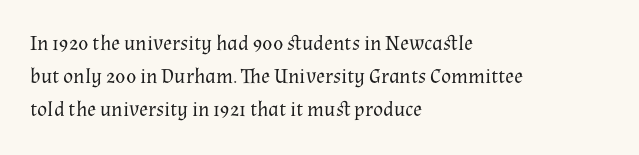
The image shows 21 px text type, upright; set left-aligned, normal line spacing (1.58x), normal letter spacing, not underlined.
